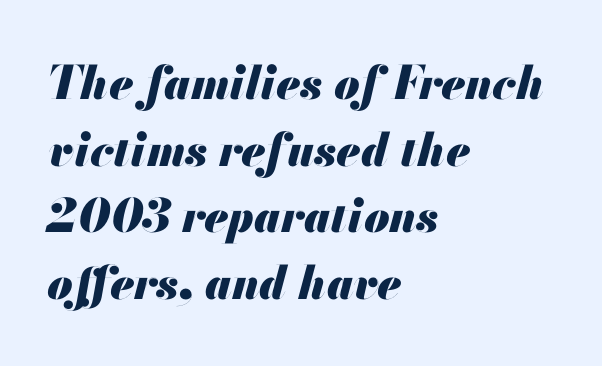
{"italic": "yes", "lean": "right", "slant_degrees": 13, "bold": "yes", "weight": "heavy", "width": "normal", "stroke_contrast": "medium", "x_height": "small", "monospaced": "no", "underline": "no", "align": "left", "line_spacing": "normal", "line_spacing_ratio": 1.45, "letter_spacing": "normal", "letter_spacing_em": 0.0, "glyph_px": 46}
